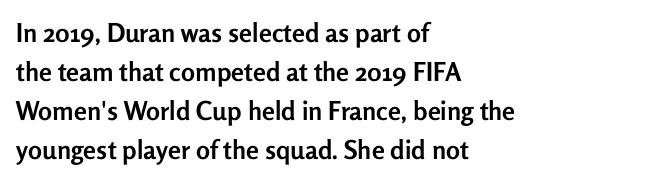
{"italic": "no", "bold": "yes", "underline": "no", "align": "left", "line_spacing": "normal", "line_spacing_ratio": 1.5, "letter_spacing": "normal", "letter_spacing_em": 0.0, "glyph_px": 26}
